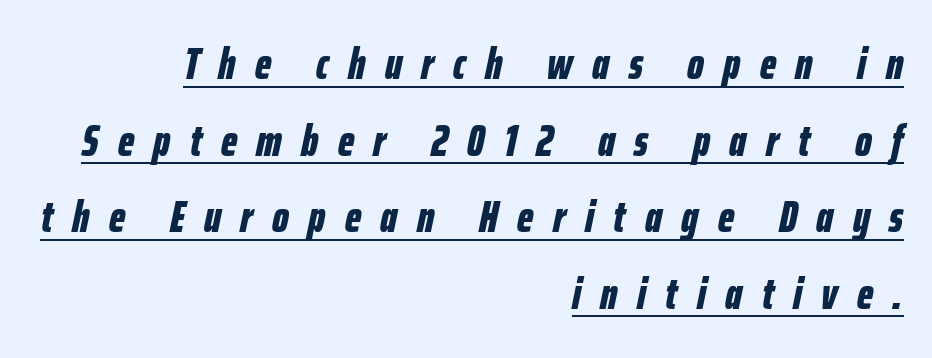
This sample is right-justified, so line beginnings fall wherever the words allow. The strokes are fattened all the way to bold. Compared with ordinary roman type, these characters are visibly tilted. This rendering widens character spacing well past its baseline value.
